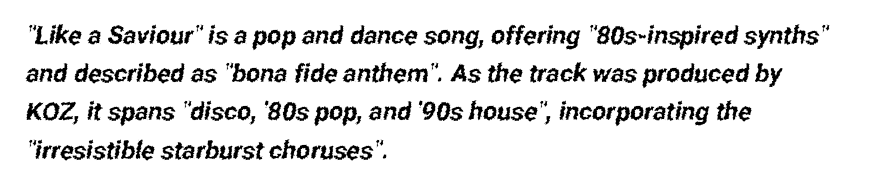
The image shows 25 px text type; set left-aligned, normal line spacing (1.53x), normal letter spacing, not underlined.
